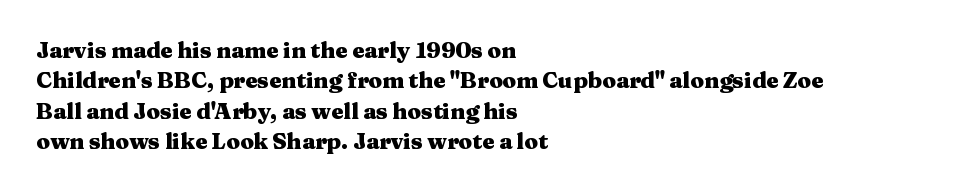
The image shows 22 px bold type, upright; set left-aligned, normal line spacing (1.38x), normal letter spacing, not underlined.
